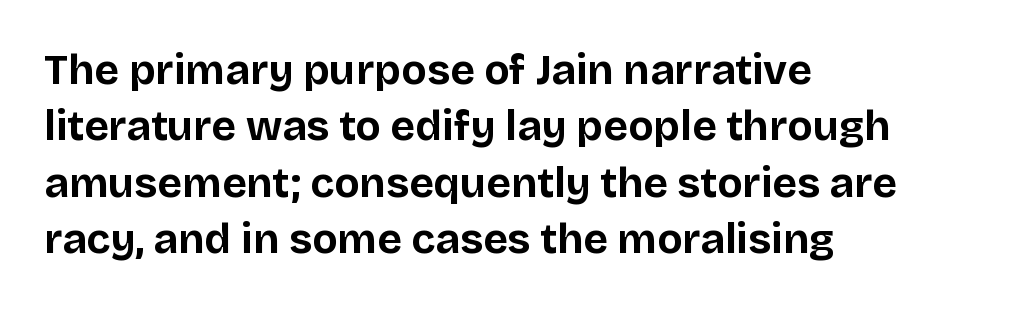
Q: Is the text bold? A: Yes.
Q: Is the text italic (slanted)? A: No, it is upright.
Q: Is the typeface a serif or a sans-serif typeface? A: Sans-serif.
Q: Is the text underlined? A: No.
Q: How is the paragraph aligned? A: Left-aligned.
Q: Is the spacing between letters normal or unusually wide? A: Normal.
Q: Is the spacing between lines tight, normal or loose? A: Normal.
Q: Width (condensed, normal, or wide)? A: Normal.
Q: Stroke contrast? A: Low.
Q: x-height? A: Large.
Q: Monospaced? A: No.
